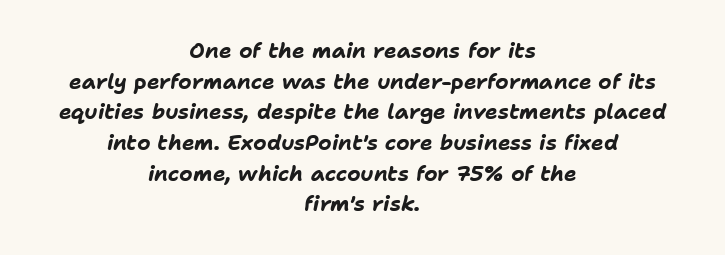
Q: Is the text bold? A: Yes.
Q: Is the text italic (slanted)? A: Yes, it leans right by about 11 degrees.
Q: Is the text underlined? A: No.
Q: How is the paragraph aligned? A: Centered.
Q: Is the spacing between letters normal or unusually wide? A: Normal.
Q: Is the spacing between lines tight, normal or loose? A: Normal.
